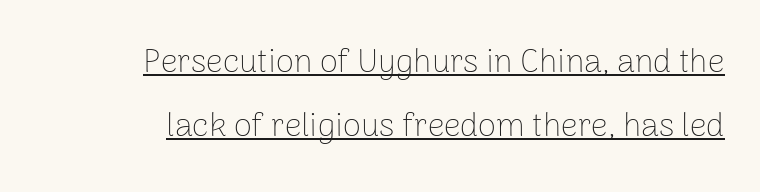
The image shows 33 px thin sans-serif type, upright; set right-aligned, loose line spacing (1.94x), normal letter spacing, underlined; low stroke contrast and a medium x-height.
